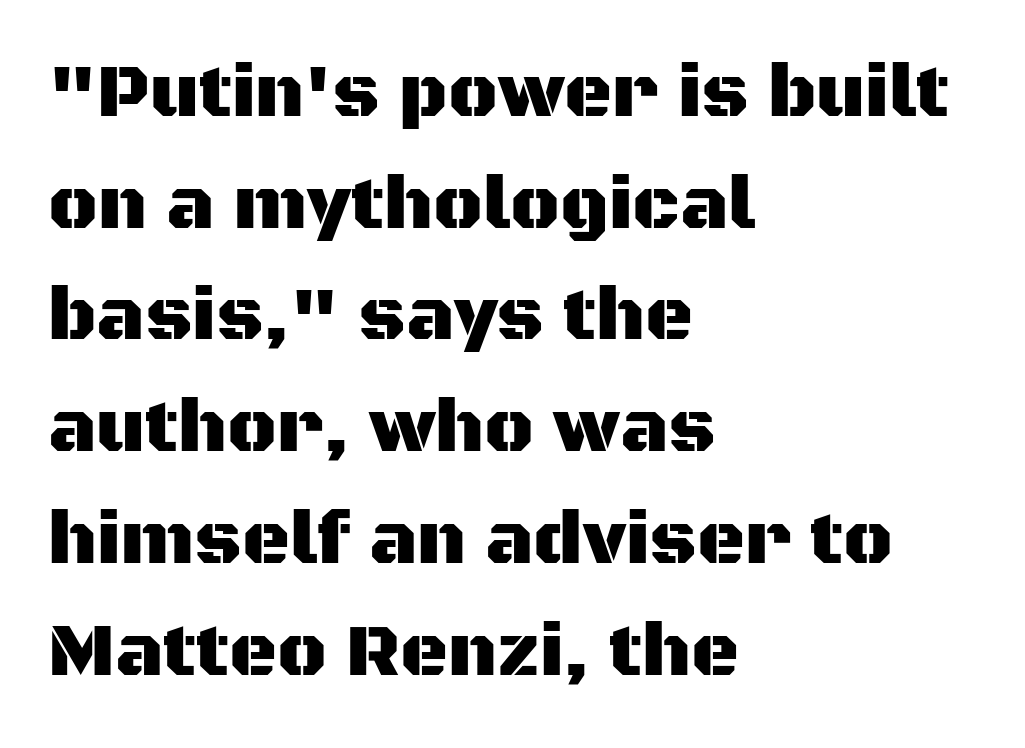
The image shows 74 px sans-serif type, upright; set left-aligned, normal line spacing (1.51x), normal letter spacing, not underlined; medium stroke contrast and a large x-height.
